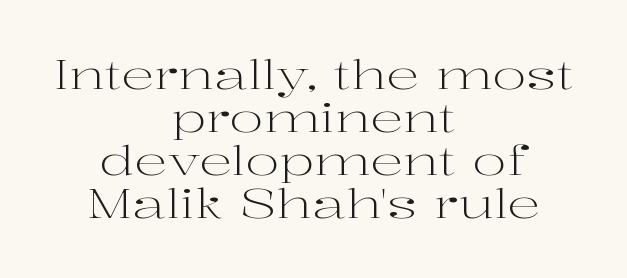
These lines were composed using upright roman letters. Letter spacing: default. Varying glyph widths throughout — classic text-font behaviour. A bare baseline throughout the passage.
